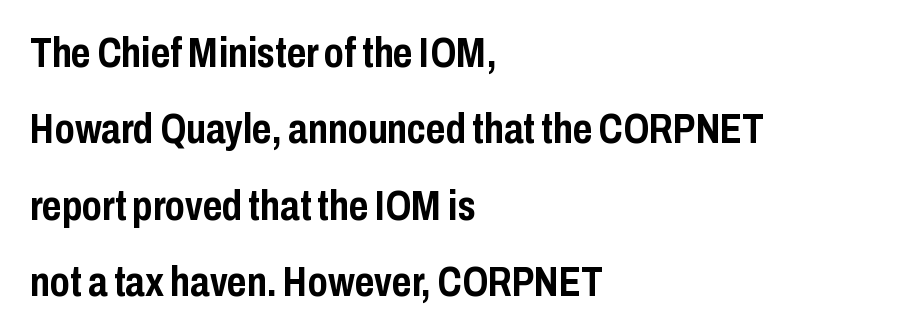
{"serif": "no", "italic": "no", "bold": "yes", "weight": "semibold", "width": "condensed", "stroke_contrast": "low", "x_height": "medium", "monospaced": "no", "underline": "no", "align": "left", "line_spacing_ratio": 1.82, "letter_spacing": "normal", "letter_spacing_em": 0.0, "glyph_px": 42}
